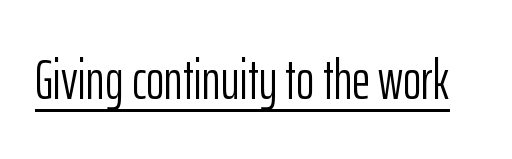
Each word holds together tightly as a unit, with standard inter-letter gaps. The letters look calm and open, with moderate or lighter stems. Tall strokes in this sample are plumb rather than angled. Spacing verdict: proportional, widths tailored to each character. Emphasis is given by a line drawn under the lettering. This sample uses a sans-serif face.
